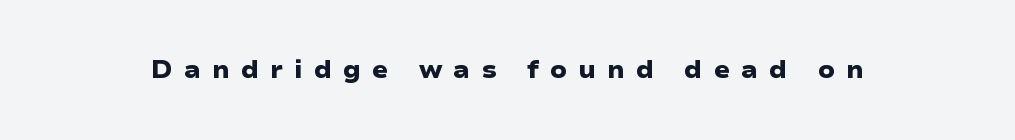
{"bold": "yes", "underline": "no", "letter_spacing": "wide", "letter_spacing_em": 0.46, "glyph_px": 24}
